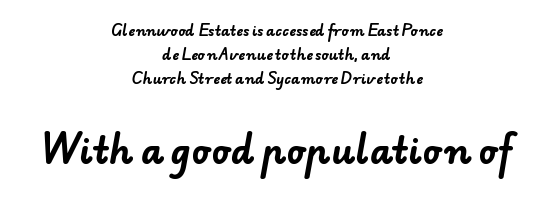
The image shows 36 px bold sans-serif type; set centered, normal line spacing (1.7x), normal letter spacing, not underlined; the second (bottom) block is 2.57x larger; low stroke contrast and a small x-height.
